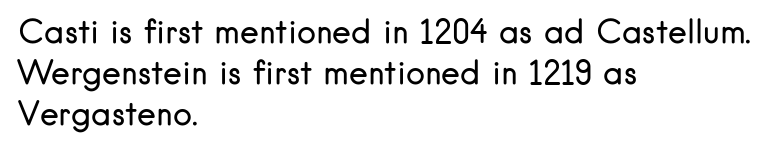
Observe the ordinary spacing: letters are neighbours, not strangers. Honestly, the row spacing looks completely unremarkable. Heaviness? Minimal to ordinary, like unemphasized prose. The typeface chosen for these lines omits serifs. The passage shown is typed in a proportional face where columns would drift. Left-aligned paragraph, ragged on the right.
